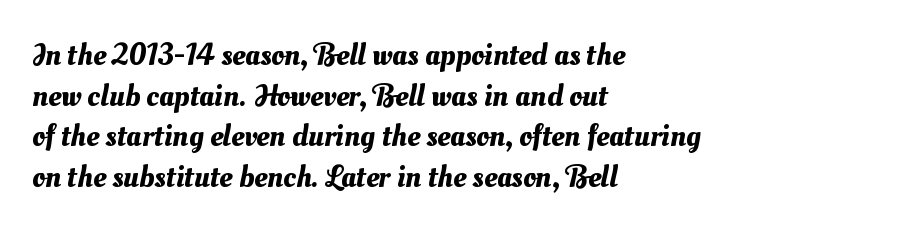
The image shows 32 px text type; set left-aligned, normal line spacing (1.27x), normal letter spacing, not underlined; medium stroke contrast and a small x-height.
